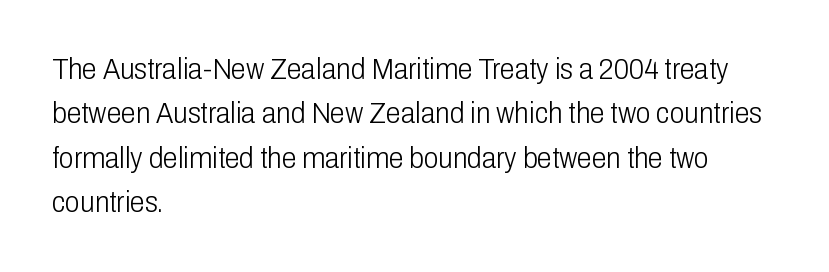
Q: Is the text bold? A: No.
Q: Is the text italic (slanted)? A: No, it is upright.
Q: Is the typeface a serif or a sans-serif typeface? A: Sans-serif.
Q: Is the text underlined? A: No.
Q: How is the paragraph aligned? A: Left-aligned.
Q: Is the spacing between letters normal or unusually wide? A: Normal.
Q: Is the spacing between lines tight, normal or loose? A: Normal.
Q: Width (condensed, normal, or wide)? A: Condensed.
Q: Stroke contrast? A: Low.
Q: x-height? A: Medium.
Q: Monospaced? A: No.
